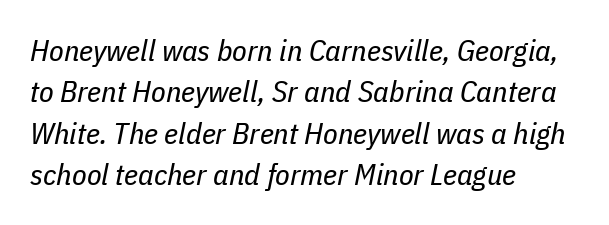
The image shows 30 px regular-weight, condensed type, italic (leaning right); set left-aligned, normal line spacing (1.38x), normal letter spacing, not underlined; low stroke contrast and a medium x-height.
